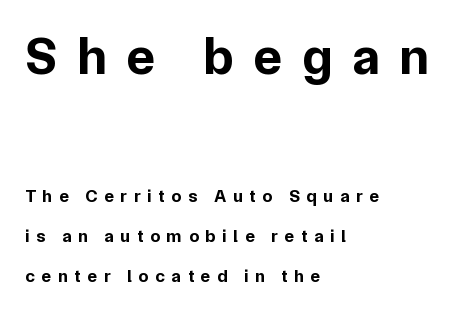
{"serif": "no", "italic": "no", "bold": "yes", "weight": "bold", "width": "normal", "stroke_contrast": "low", "x_height": "medium", "monospaced": "no", "underline": "no", "align": "left", "line_spacing": "loose", "line_spacing_ratio": 2.22, "letter_spacing": "wide", "letter_spacing_em": 0.37, "larger_block": "first", "size_ratio": 2.94, "glyph_px": 53}
